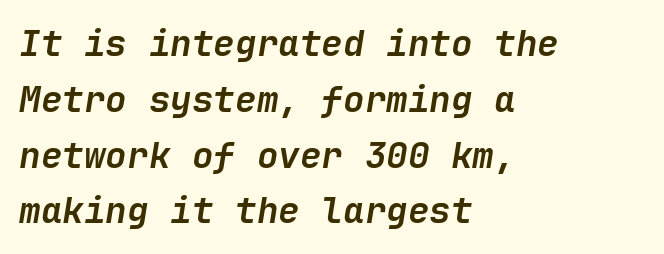
The image shows 36 px semibold type, italic (leaning right); set left-aligned, normal line spacing (1.55x), normal letter spacing, not underlined; low stroke contrast and a medium x-height.
